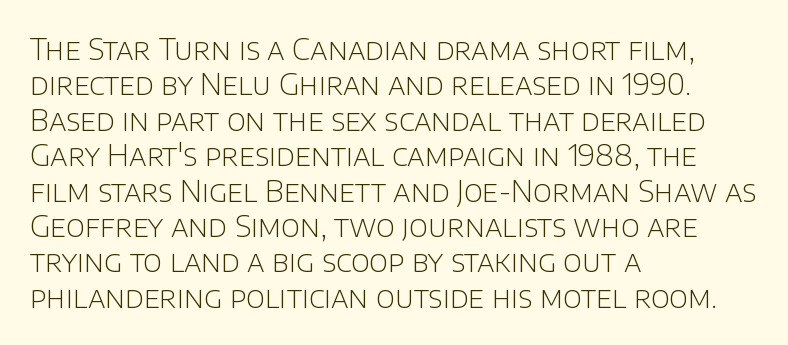
Letter spacing: default. The weight would be labelled regular, book, light, or lighter still. Are there feet on the stems? There aren't — it's a sans. The font's upright variant was chosen for this text. Honestly, there is no underline to notice here at all.
